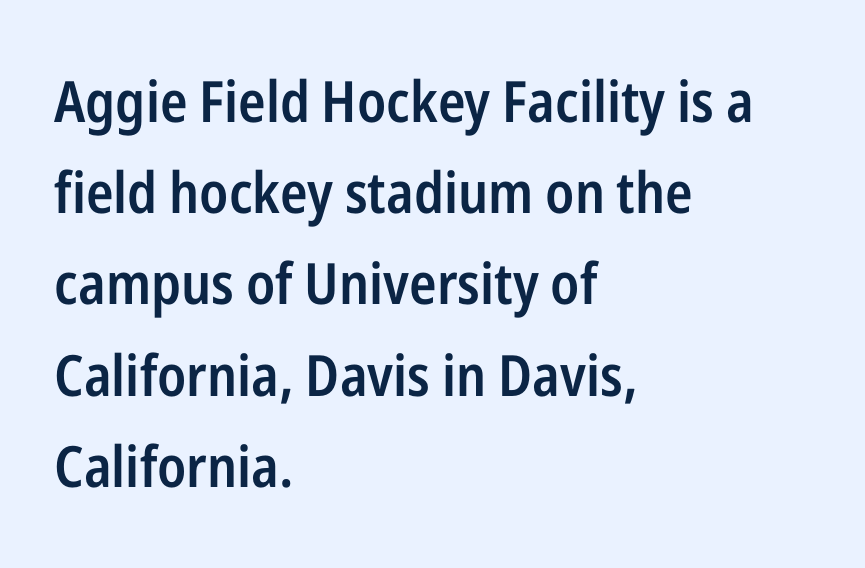
Q: Is the text bold? A: Semi-bold.
Q: Is the text italic (slanted)? A: No, it is upright.
Q: Is the typeface a serif or a sans-serif typeface? A: Sans-serif.
Q: Is the text underlined? A: No.
Q: How is the paragraph aligned? A: Left-aligned.
Q: Is the spacing between letters normal or unusually wide? A: Normal.
Q: Is the spacing between lines tight, normal or loose? A: Normal.
Q: Width (condensed, normal, or wide)? A: Condensed.
Q: Stroke contrast? A: Low.
Q: x-height? A: Medium.
Q: Monospaced? A: No.
